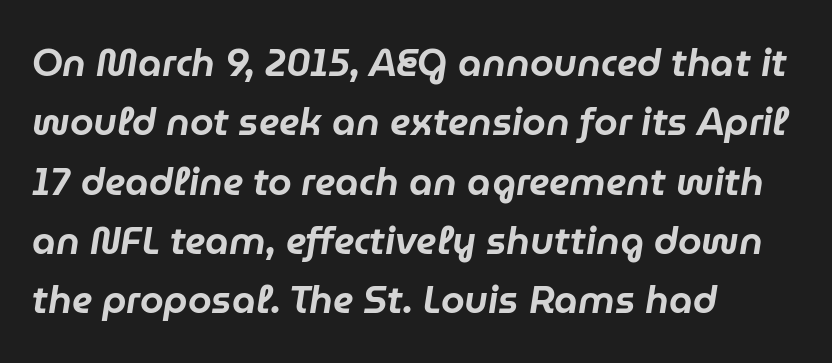
{"italic": "yes", "lean": "right", "slant_degrees": 9, "width": "normal", "stroke_contrast": "low", "x_height": "medium", "monospaced": "no", "underline": "no", "align": "left", "line_spacing": "normal", "line_spacing_ratio": 1.56, "letter_spacing": "normal", "letter_spacing_em": 0.0, "glyph_px": 38}
